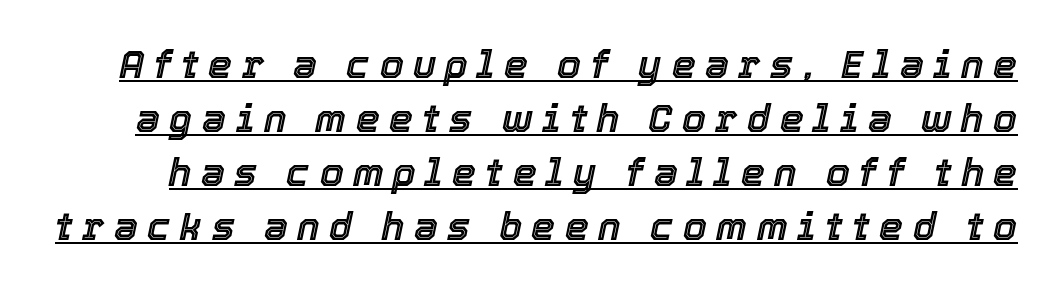
The image shows 38 px text type, italic (leaning right); set normal line spacing (1.42x), unusually wide letter spacing (+0.25 em), underlined; a medium x-height.
